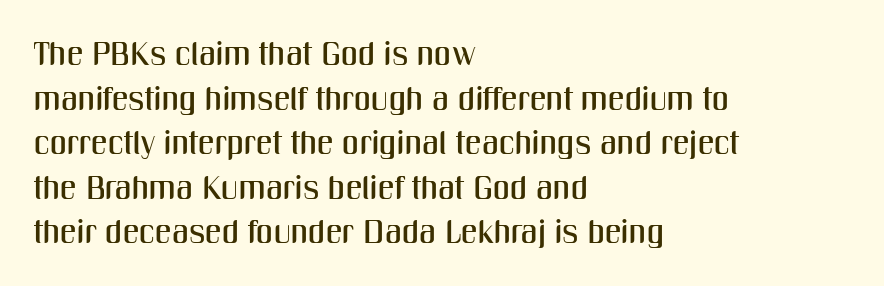
The image shows 33 px condensed sans-serif type, upright; set left-aligned, normal line spacing (1.35x), normal letter spacing, not underlined; medium stroke contrast and a medium x-height.
